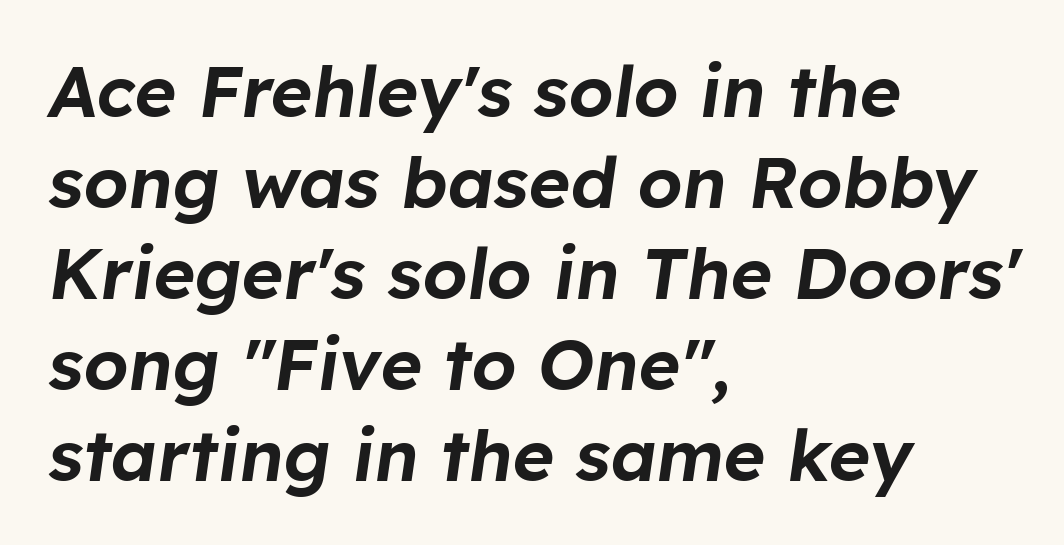
The image shows 71 px text type, italic (leaning right); set left-aligned, normal line spacing (1.28x), normal letter spacing, not underlined; low stroke contrast and a medium x-height.
